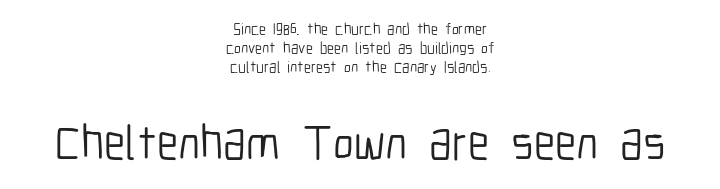
The image shows 49 px light, condensed sans-serif type, upright; set centered, line spacing 1.2x, normal letter spacing, not underlined; the second (bottom) block is 3.06x larger; low stroke contrast and a medium x-height.
